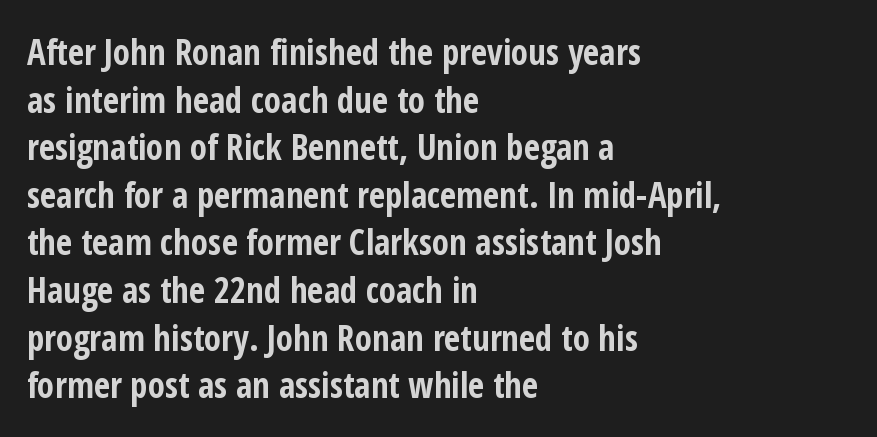
The image shows 35 px bold, condensed sans-serif type, upright; set left-aligned, normal line spacing (1.36x), normal letter spacing, not underlined; low stroke contrast and a medium x-height.
